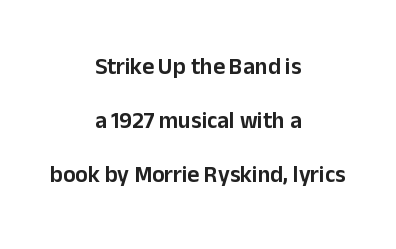
The image shows 23 px text type, upright; set centered, loose line spacing (2.35x), normal letter spacing, not underlined.
